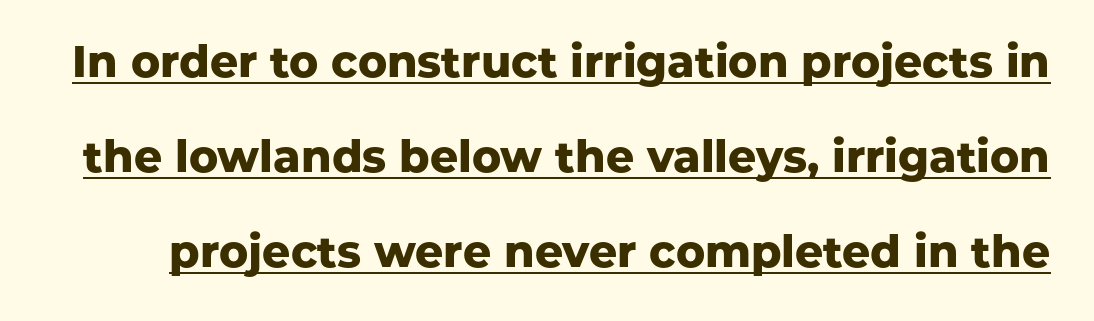
Emphasis is given by a line drawn under the lettering. Do the characters align in a grid? No, the font is proportional. You'd pick this weight for a headline — it's a proper bold. Does extra space separate the letters? No, they use regular spacing. The font's upright variant was chosen for this text.
